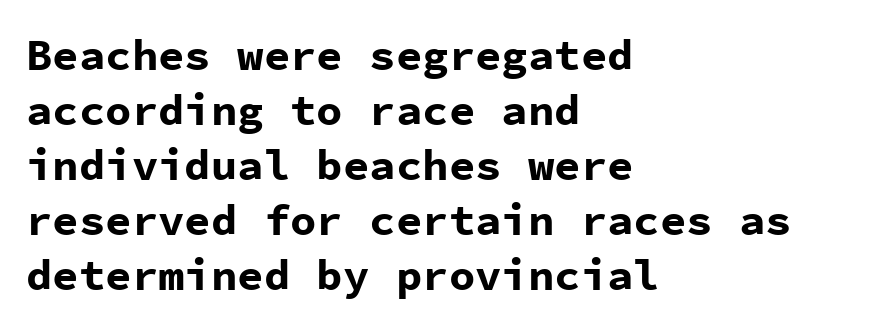
Strong, thick strokes mark this as bold type. The passage shown has conventional tracking throughout. The face used here is monospaced, like something from a code editor. Honestly, there is no underline to notice here at all. A normal amount of white space separates one row of letters from the next. Rendered with straight, roman letterforms.
